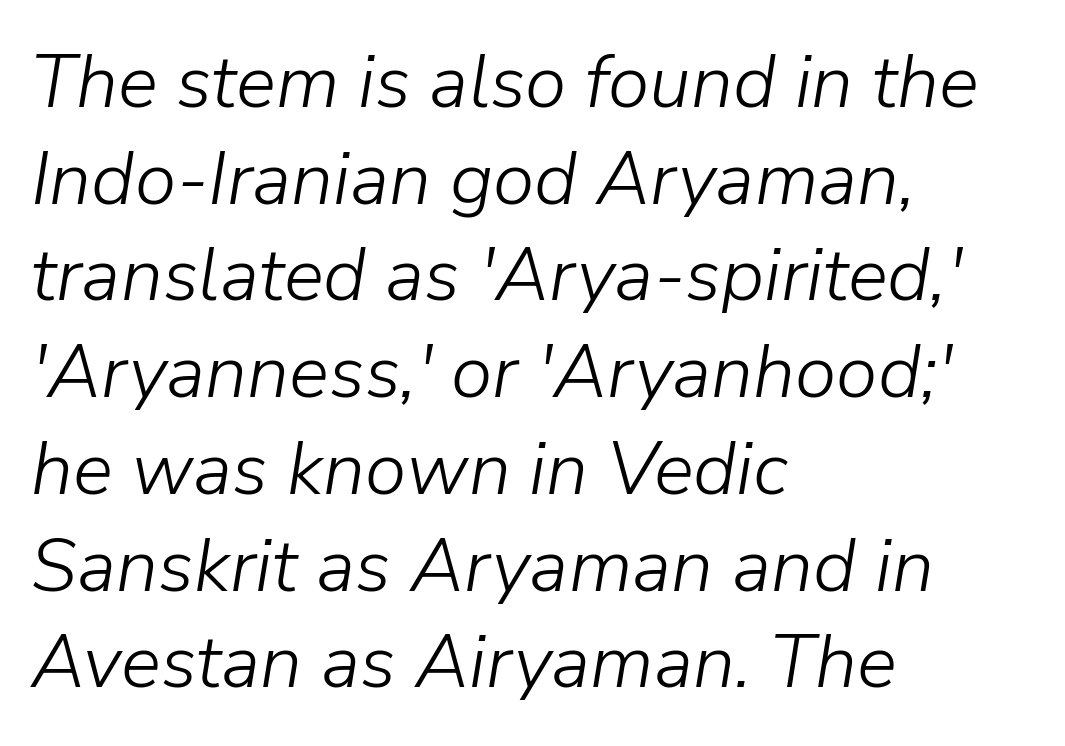
Q: Is the text bold? A: No.
Q: Is the text italic (slanted)? A: Yes, it leans right by about 9 degrees.
Q: Is the text underlined? A: No.
Q: How is the paragraph aligned? A: Left-aligned.
Q: Is the spacing between letters normal or unusually wide? A: Normal.
Q: Is the spacing between lines tight, normal or loose? A: Normal.
Q: Width (condensed, normal, or wide)? A: Normal.
Q: Stroke contrast? A: Low.
Q: x-height? A: Medium.
Q: Monospaced? A: No.
